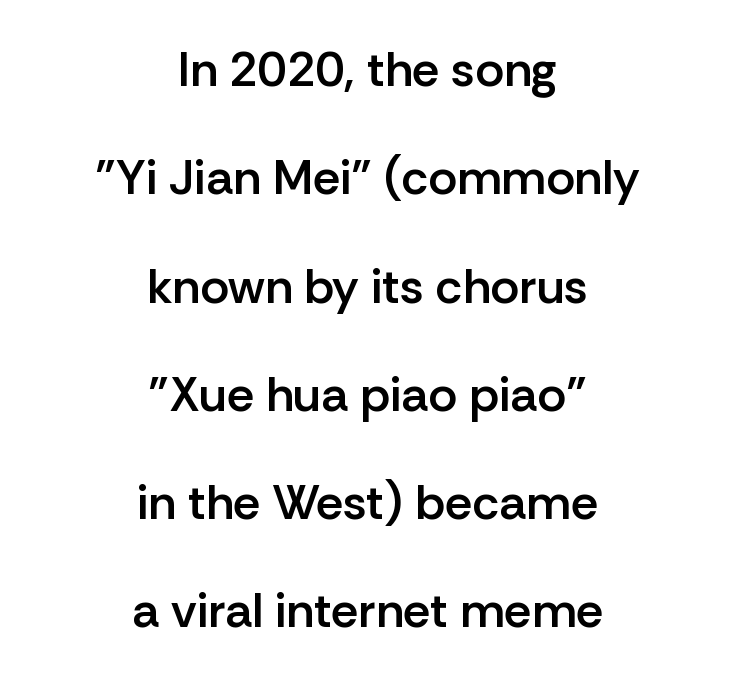
{"serif": "no", "italic": "no", "bold": "semi", "weight": "semibold", "width": "normal", "stroke_contrast": "low", "x_height": "medium", "monospaced": "no", "underline": "no", "align": "center", "line_spacing": "loose", "line_spacing_ratio": 2.21, "letter_spacing": "normal", "letter_spacing_em": 0.0, "glyph_px": 49}
